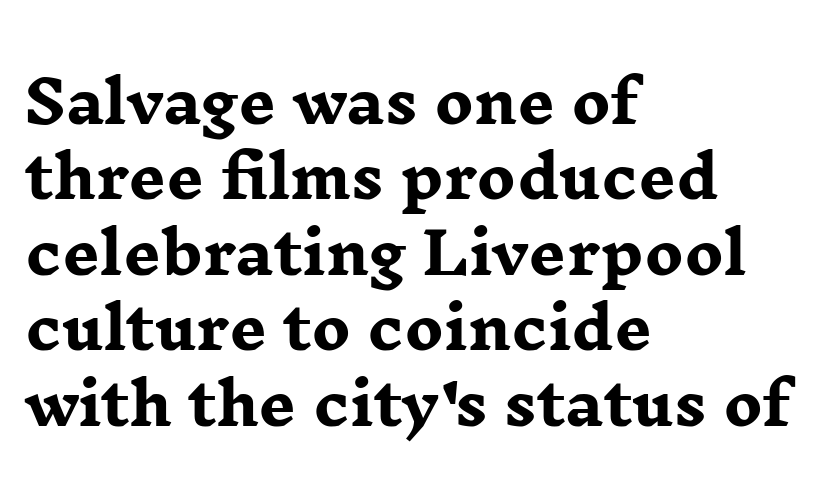
Rendered with straight, roman letterforms. Heavy, bold letterforms. Regarding serifs, this sample has them. Whoever set this chose a conventional vertical rhythm. Quick note: underline off.
